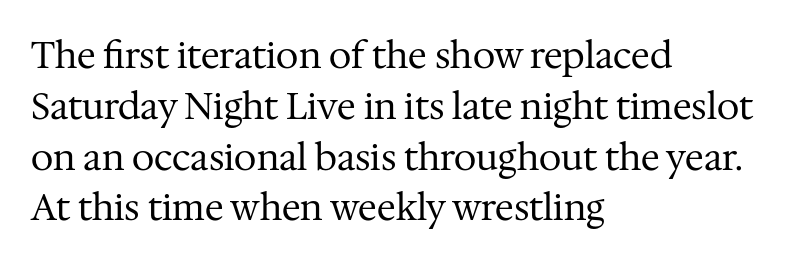
{"serif": "yes", "italic": "no", "bold": "no", "weight": "regular", "width": "normal", "stroke_contrast": "medium", "x_height": "medium", "monospaced": "no", "underline": "no", "align": "left", "line_spacing": "normal", "line_spacing_ratio": 1.41, "letter_spacing": "normal", "letter_spacing_em": 0.0, "glyph_px": 36}
